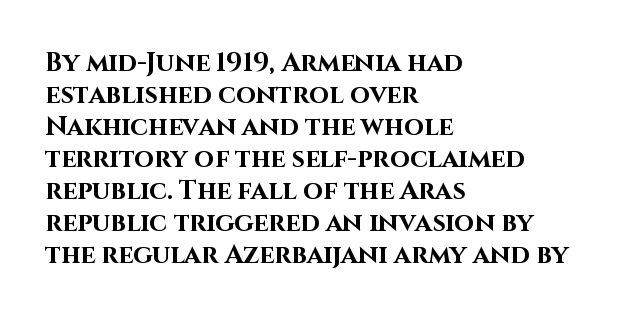
{"italic": "no", "bold": "yes", "underline": "no", "align": "left", "line_spacing_ratio": 1.23, "letter_spacing": "normal", "letter_spacing_em": 0.0, "glyph_px": 26}
